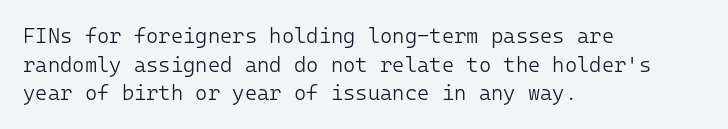
Line beginnings align vertically; line endings do not. Whoever set this chose a conventional vertical rhythm. Stroke mass is kept to a normal reading level or below. Nobody touched the tracking dial on this one.
